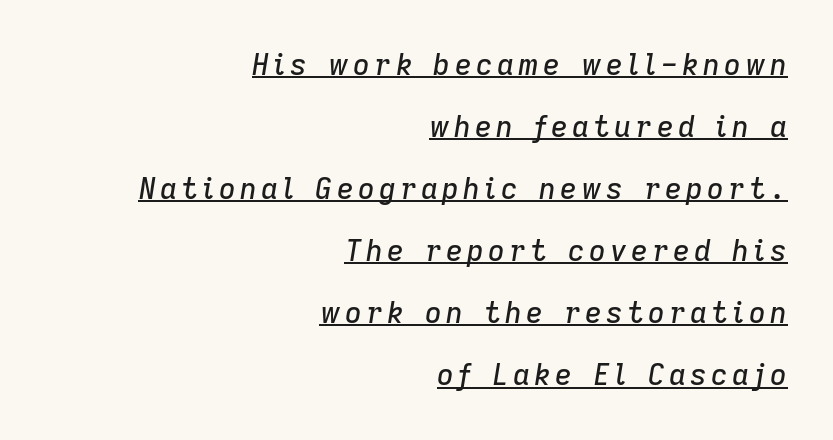
Q: Is the text italic (slanted)? A: Yes, it leans right by about 9 degrees.
Q: Is the text underlined? A: Yes.
Q: How is the paragraph aligned? A: Right-aligned.
Q: Is the spacing between lines tight, normal or loose? A: Loose.
Q: Width (condensed, normal, or wide)? A: Normal.
Q: Stroke contrast? A: Low.
Q: x-height? A: Medium.
Q: Monospaced? A: No.
